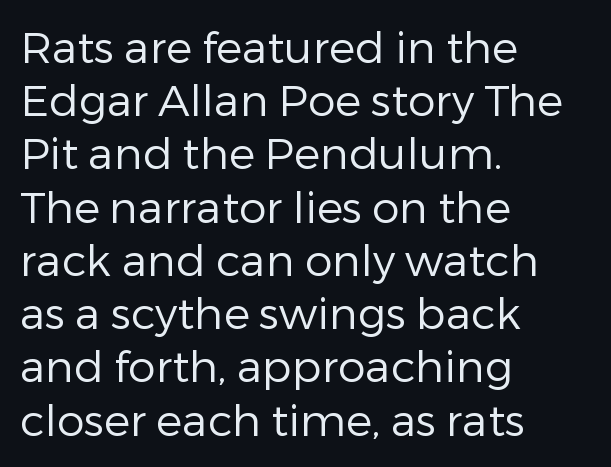
Varying glyph widths throughout — classic text-font behaviour. The typesetting does not lean heavy: it is not bold. To sum up the face: it is a sans, with no serifs. Style check: upright. This rendering features lettering with no underline.
